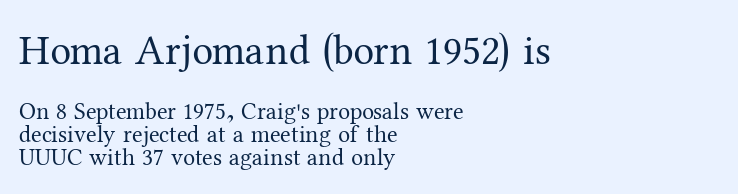
The image shows 42 px regular-weight serif type, upright; set left-aligned, tight line spacing (0.96x), normal letter spacing, not underlined; the first (top) block is 1.75x larger; medium stroke contrast and a medium x-height.
